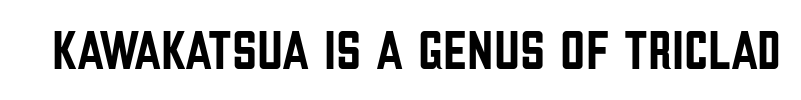
The image shows 55 px condensed sans-serif type, upright; set normal letter spacing, not underlined; low stroke contrast and a large x-height.
